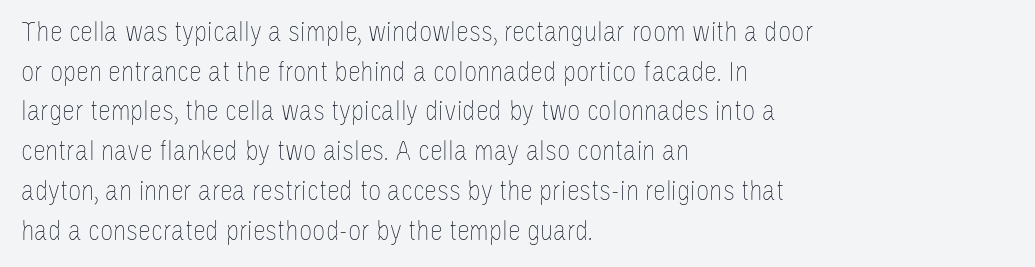
{"italic": "no", "bold": "no", "weight": "thin", "width": "condensed", "stroke_contrast": "low", "x_height": "large", "monospaced": "no", "underline": "no", "align": "left", "line_spacing": "normal", "line_spacing_ratio": 1.37, "letter_spacing": "normal", "letter_spacing_em": 0.0, "glyph_px": 29}
